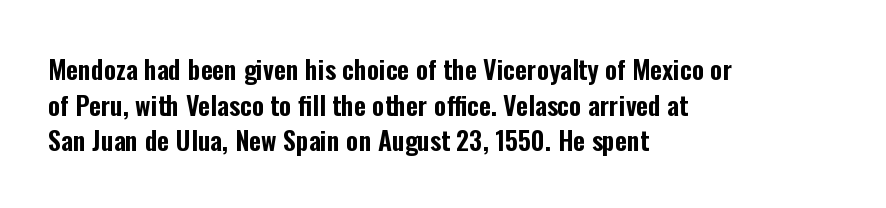
Compared with a centered layout, this one pins lines to the left instead. These lines were composed using upright roman letters. The type is set solid horizontally, with unmodified tracking. Vertical spacing — default. A bare baseline throughout the passage.
